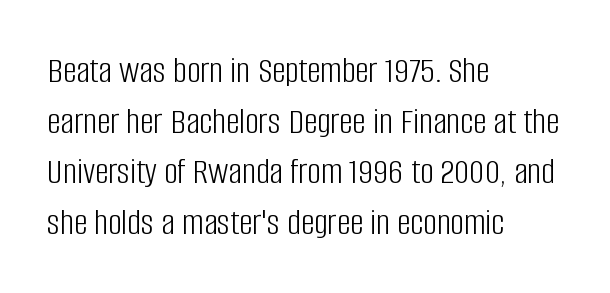
The passage shown is typed in a proportional face where columns would drift. The tracking reads as untouched default to a designer's eye. Ink coverage per letter is moderate at most. Descenders hang freely into open space. Vertically, the passage feels balanced, rows spaced as you'd expect. Stroke terminals: plain, sans-serif.
